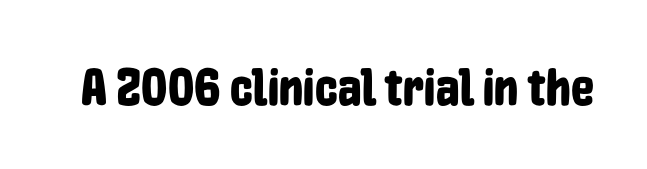
Q: Is the text italic (slanted)? A: No, it is upright.
Q: Is the typeface a serif or a sans-serif typeface? A: Sans-serif.
Q: Is the text underlined? A: No.
Q: Is the spacing between letters normal or unusually wide? A: Normal.
Q: Width (condensed, normal, or wide)? A: Condensed.
Q: Stroke contrast? A: Low.
Q: x-height? A: Medium.
Q: Monospaced? A: No.
